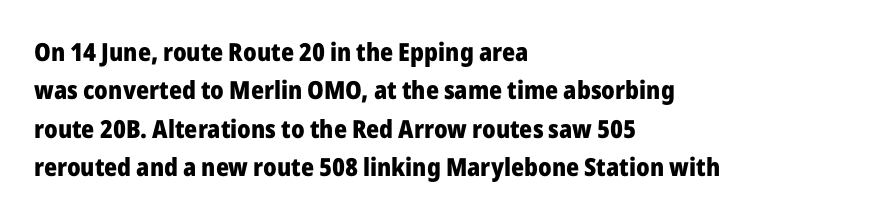
The image shows 25 px bold type, upright; set left-aligned, normal line spacing (1.54x), normal letter spacing, not underlined.
